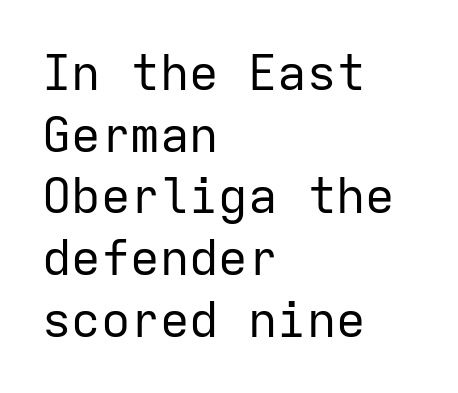
Does the lettering tilt? It doesn't — this is upright. The line texture is even and compact thanks to regular tracking. If you drew a ruler down the left edge, every line would touch it. Examine the stroke ends and you'll find no serifs. Stems and bowls with no extra thickness — not bold.
